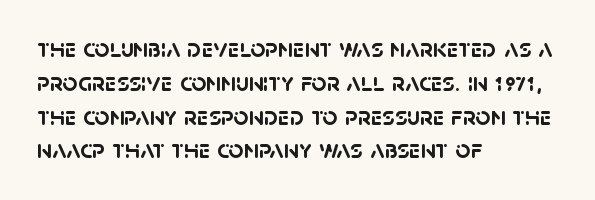
The image shows 26 px bold type; set left-aligned, normal line spacing (1.3x), normal letter spacing, not underlined.
